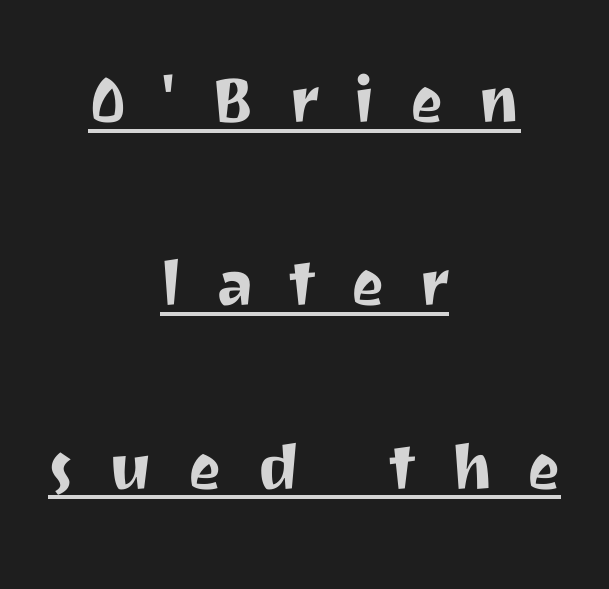
Q: Is the text italic (slanted)? A: No, it is upright.
Q: Is the typeface a serif or a sans-serif typeface? A: Sans-serif.
Q: Is the text underlined? A: Yes.
Q: How is the paragraph aligned? A: Centered.
Q: Is the spacing between letters normal or unusually wide? A: Unusually wide.
Q: Is the spacing between lines tight, normal or loose? A: Loose.
Q: Width (condensed, normal, or wide)? A: Normal.
Q: Stroke contrast? A: Medium.
Q: x-height? A: Medium.
Q: Monospaced? A: No.
